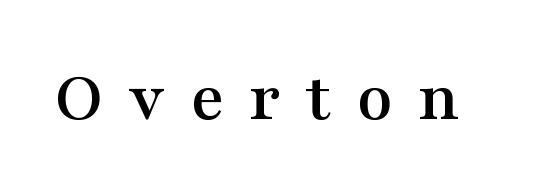
Q: Is the text italic (slanted)? A: No, it is upright.
Q: Is the typeface a serif or a sans-serif typeface? A: Serif.
Q: Is the text underlined? A: No.
Q: Is the spacing between letters normal or unusually wide? A: Unusually wide.
Q: Width (condensed, normal, or wide)? A: Wide.
Q: Stroke contrast? A: Medium.
Q: x-height? A: Medium.
Q: Monospaced? A: No.
